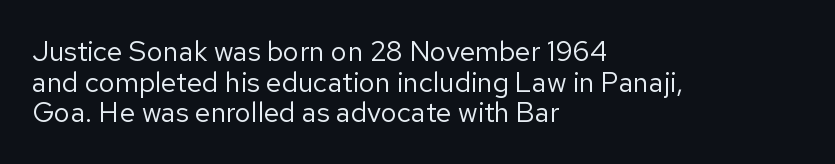
The image shows 28 px regular-weight sans-serif type, upright; set left-aligned, tight line spacing (1.09x), normal letter spacing, not underlined; low stroke contrast and a medium x-height.
